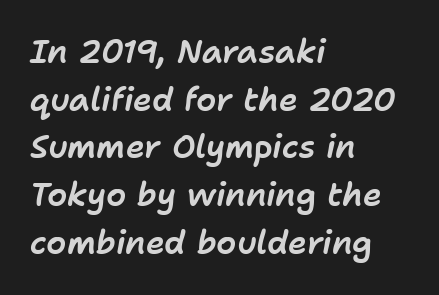
Q: Is the text italic (slanted)? A: Yes, it leans right by about 11 degrees.
Q: Is the text underlined? A: No.
Q: How is the paragraph aligned? A: Left-aligned.
Q: Is the spacing between letters normal or unusually wide? A: Normal.
Q: Is the spacing between lines tight, normal or loose? A: Normal.
Q: Width (condensed, normal, or wide)? A: Normal.
Q: Stroke contrast? A: Low.
Q: x-height? A: Medium.
Q: Monospaced? A: No.
